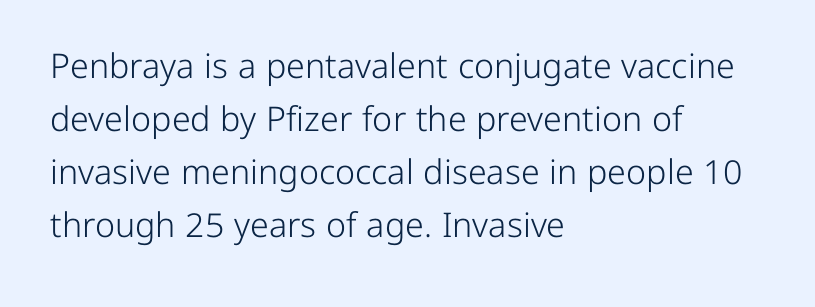
{"serif": "no", "italic": "no", "bold": "no", "weight": "light", "width": "normal", "stroke_contrast": "low", "x_height": "medium", "monospaced": "no", "underline": "no", "align": "left", "line_spacing": "normal", "line_spacing_ratio": 1.56, "letter_spacing": "normal", "letter_spacing_em": 0.0, "glyph_px": 34}
